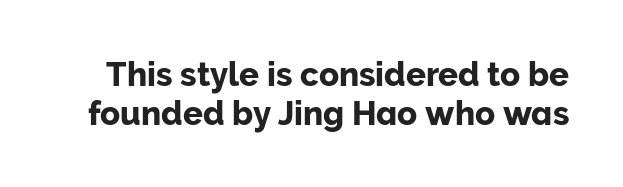
The image shows 33 px sans-serif type, upright; set line spacing 1.18x, normal letter spacing, not underlined; low stroke contrast and a medium x-height.
